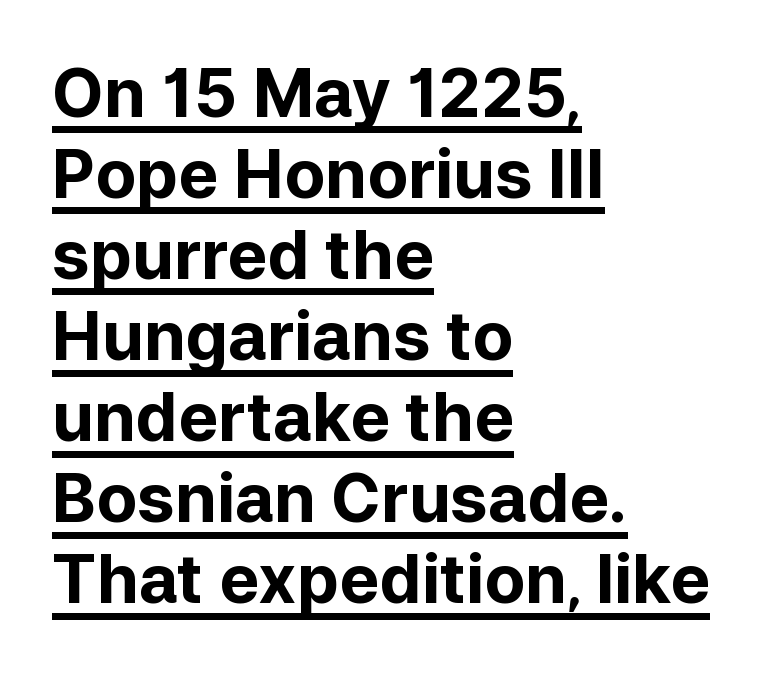
The image shows 67 px bold sans-serif type, upright; set left-aligned, line spacing 1.21x, normal letter spacing, underlined; low stroke contrast and a medium x-height.
